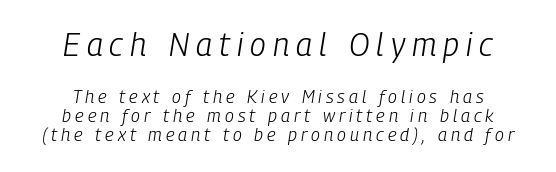
Rule under the text: the space is simply empty. Does the lettering tilt? It does — this is italic. Is this a heavy cut? Hardly; it is regular or lighter. Line spacing here is tight.
